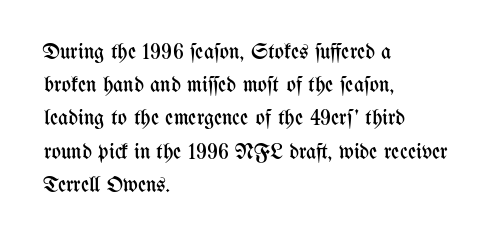
Tall strokes in this sample are plumb rather than angled. Weight: regular or lighter. Tracking value appears to be zero — textbook default spacing. The passage shown stacks its lines at a standard gap. The lines in this sample share a left origin and differ only in where they stop. Anything drawn beneath the words? Only blank space.
